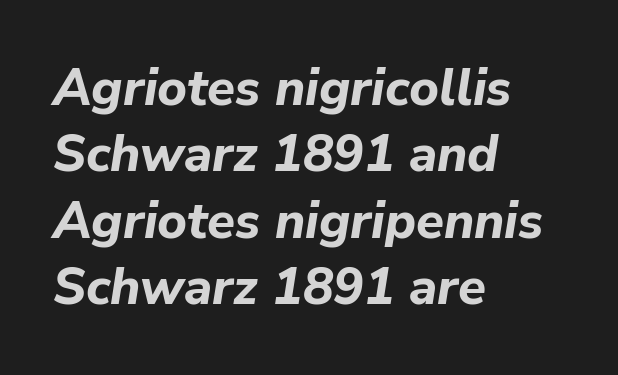
The image shows 51 px bold type, italic (leaning right); set left-aligned, normal line spacing (1.3x), normal letter spacing, not underlined; low stroke contrast and a medium x-height.
